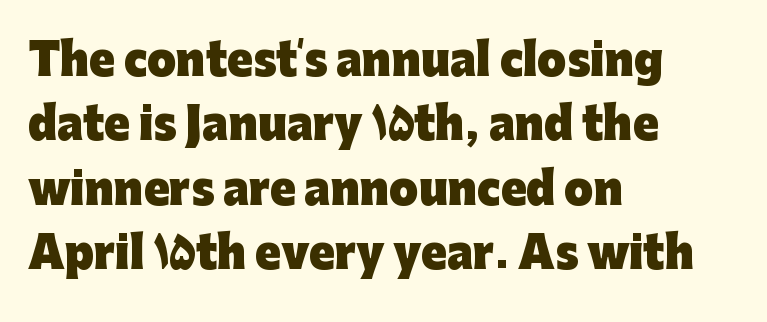
Q: Is the text bold? A: Yes.
Q: Is the text italic (slanted)? A: No, it is upright.
Q: Is the typeface a serif or a sans-serif typeface? A: Sans-serif.
Q: Is the text underlined? A: No.
Q: How is the paragraph aligned? A: Left-aligned.
Q: Is the spacing between letters normal or unusually wide? A: Normal.
Q: Is the spacing between lines tight, normal or loose? A: Normal.
Q: Width (condensed, normal, or wide)? A: Normal.
Q: Stroke contrast? A: Low.
Q: x-height? A: Medium.
Q: Monospaced? A: No.
